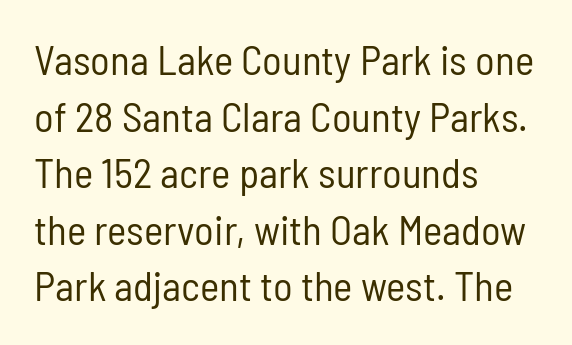
This rendering features lettering with no underline. Spacing between characters is what you'd get straight out of the box. In terms of posture, this sample is upright. The typesetter chose a ragged-right arrangement here. Letterform terminals end flat and unadorned throughout the passage.
